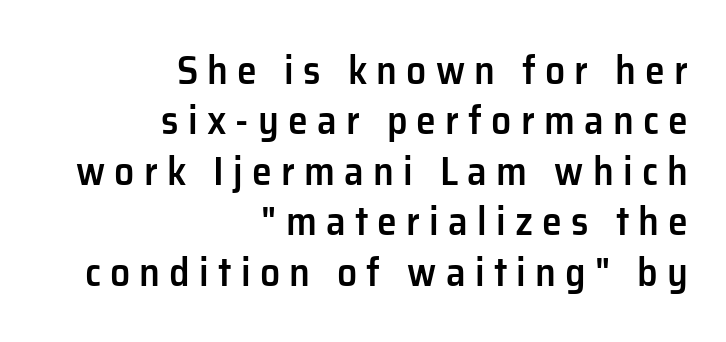
Q: Is the text bold? A: Semi-bold.
Q: Is the text italic (slanted)? A: No, it is upright.
Q: Is the typeface a serif or a sans-serif typeface? A: Sans-serif.
Q: Is the text underlined? A: No.
Q: How is the paragraph aligned? A: Right-aligned.
Q: Is the spacing between letters normal or unusually wide? A: Unusually wide.
Q: Is the spacing between lines tight, normal or loose? A: Normal.
Q: Width (condensed, normal, or wide)? A: Normal.
Q: Stroke contrast? A: Low.
Q: x-height? A: Medium.
Q: Monospaced? A: No.
